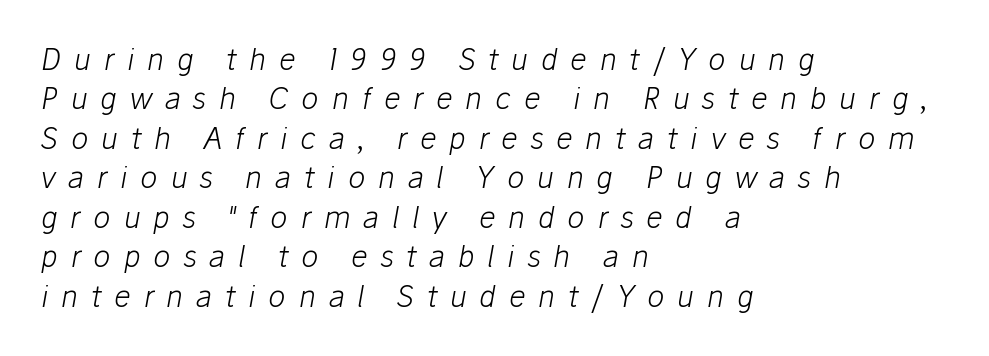
The tracking reads as deliberately expanded to a designer's eye. These lines sit exactly where default settings would place them. The typesetter chose a ragged-right arrangement here. The cut favours lightness, reaching ordinary text weight at its darkest. The passage shown leans; its letterforms are oblique.
